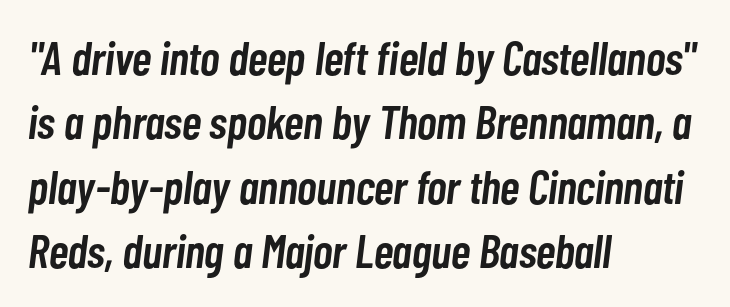
The image shows 47 px semibold, condensed type, italic (leaning right); set left-aligned, normal line spacing (1.37x), normal letter spacing, not underlined; low stroke contrast and a medium x-height.
